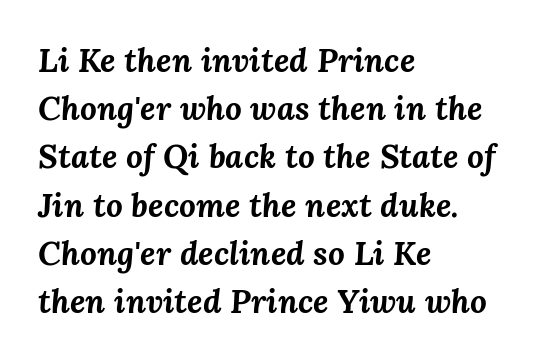
The image shows 33 px bold type, italic (leaning right); set left-aligned, normal line spacing (1.46x), normal letter spacing, not underlined; medium stroke contrast and a medium x-height.
